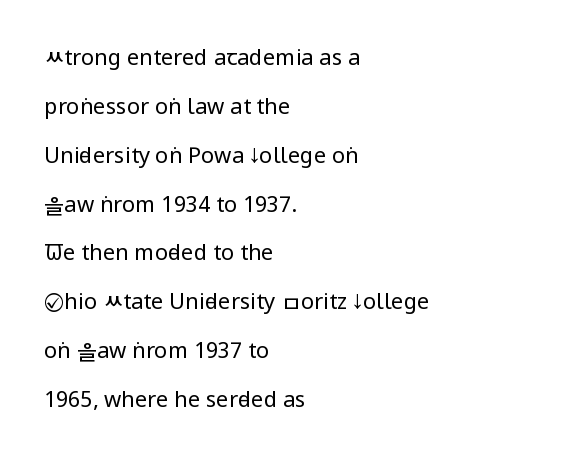
The line-height multiplier appears high, well above default. The specimen omits any rule beneath the text block's lines. The type is set solid horizontally, with unmodified tracking. The strokes are not fattened; the text isn't bold.
